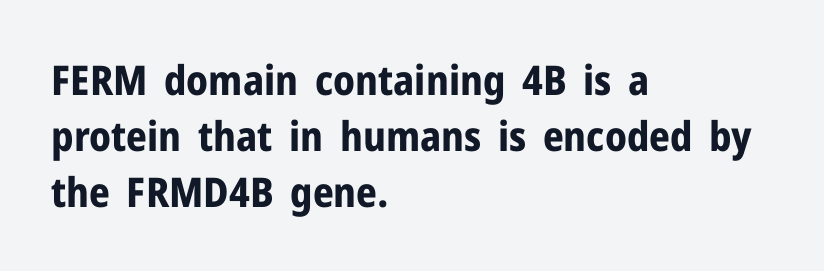
Q: Is the text bold? A: Yes.
Q: Is the text italic (slanted)? A: No, it is upright.
Q: Is the typeface a serif or a sans-serif typeface? A: Sans-serif.
Q: Is the text underlined? A: No.
Q: How is the paragraph aligned? A: Left-aligned.
Q: Is the spacing between letters normal or unusually wide? A: Normal.
Q: Is the spacing between lines tight, normal or loose? A: Normal.
Q: Width (condensed, normal, or wide)? A: Normal.
Q: Stroke contrast? A: Low.
Q: x-height? A: Medium.
Q: Monospaced? A: No.
